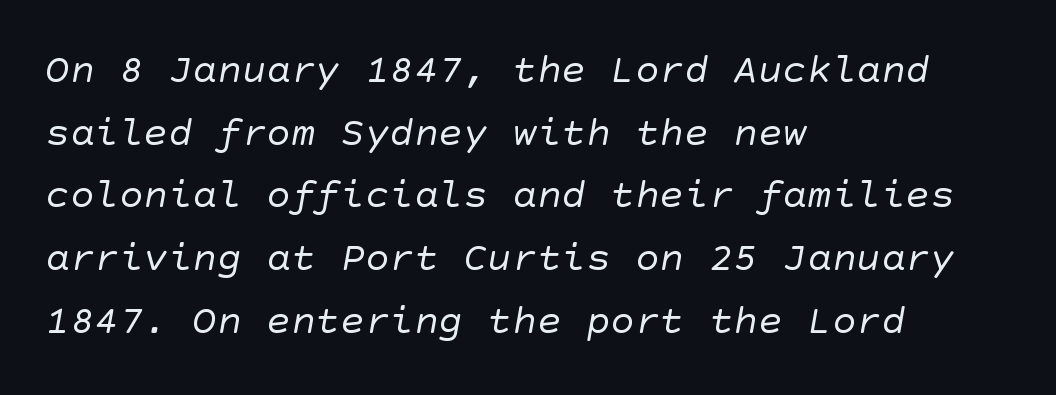
Notice how descenders clear the ascenders below comfortably — that's standard leading. The typesetting does not lean heavy: it is not bold. The tracking reads as untouched default to a designer's eye. Compared with a centered layout, this one pins lines to the left instead. The glyphs are unaccompanied by any horizontal stroke below them.
